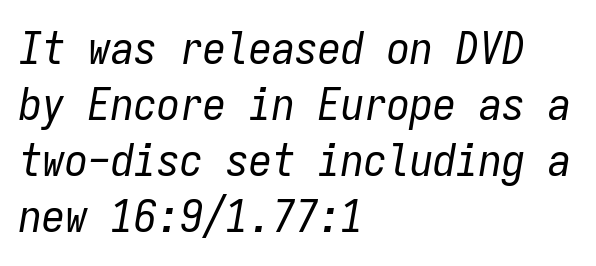
{"italic": "yes", "lean": "right", "slant_degrees": 9, "bold": "no", "weight": "regular", "width": "condensed", "stroke_contrast": "low", "x_height": "medium", "monospaced": "yes", "underline": "no", "align": "left", "line_spacing_ratio": 1.22, "letter_spacing": "normal", "letter_spacing_em": 0.0, "glyph_px": 46}
